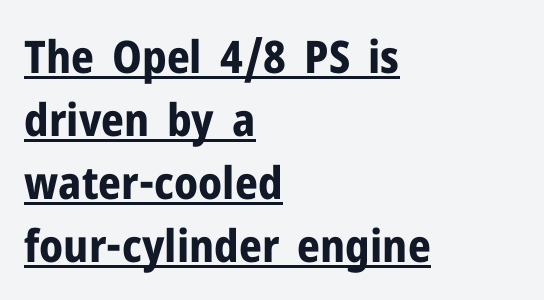
The image shows 45 px bold sans-serif type, upright; set left-aligned, normal line spacing (1.4x), normal letter spacing, underlined; low stroke contrast and a medium x-height.
